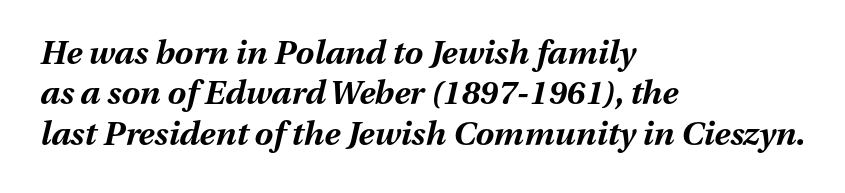
Q: Is the text bold? A: Yes.
Q: Is the text italic (slanted)? A: Yes, it leans right by about 13 degrees.
Q: Is the text underlined? A: No.
Q: How is the paragraph aligned? A: Left-aligned.
Q: Is the spacing between letters normal or unusually wide? A: Normal.
Q: Width (condensed, normal, or wide)? A: Normal.
Q: Stroke contrast? A: Medium.
Q: x-height? A: Medium.
Q: Monospaced? A: No.
